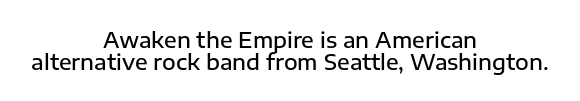
The image shows 21 px text type, upright; set centered, tight line spacing (1.03x), normal letter spacing, not underlined.
